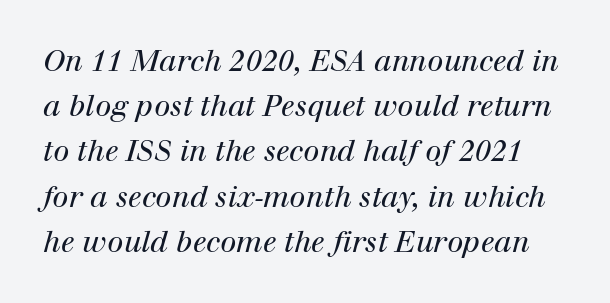
{"serif": "yes", "italic": "yes", "lean": "right", "slant_degrees": 12, "bold": "no", "weight": "regular", "width": "normal", "stroke_contrast": "high", "x_height": "medium", "monospaced": "no", "underline": "no", "line_spacing": "normal", "line_spacing_ratio": 1.56, "letter_spacing": "normal", "letter_spacing_em": 0.0, "glyph_px": 29}
